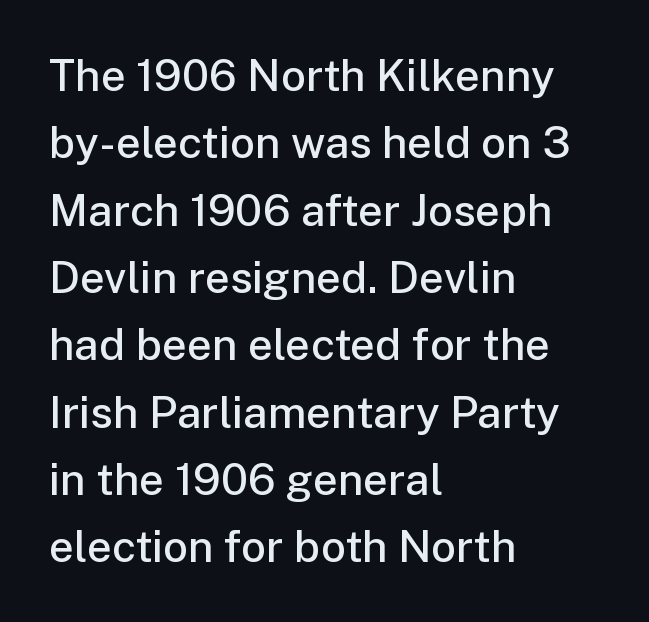
The characters display no serif detailing; their extremities are plain. The rendering uses a moderate line-height, typical for paragraphs. Stroke thickness is moderately raised; the sample reads as semibold. Is there any slant? The stems are plumb. The glyphs are unaccompanied by any horizontal stroke below them.
